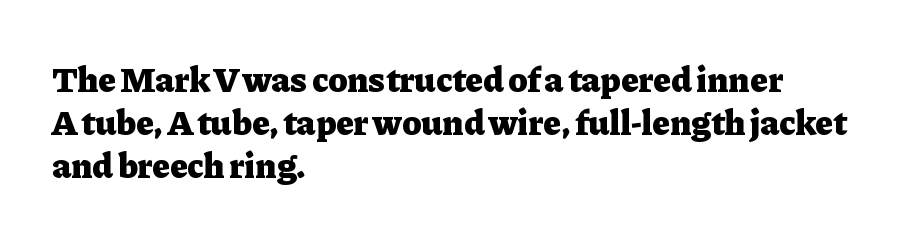
{"serif": "yes", "italic": "no", "bold": "yes", "weight": "heavy", "width": "normal", "stroke_contrast": "low", "x_height": "medium", "monospaced": "no", "underline": "no", "align": "left", "line_spacing_ratio": 1.2, "letter_spacing": "normal", "letter_spacing_em": 0.0, "glyph_px": 36}
